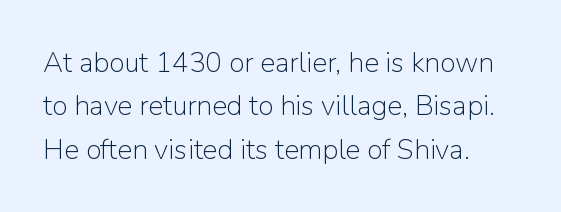
The image shows 28 px light sans-serif type, upright; set left-aligned, normal line spacing (1.55x), normal letter spacing, not underlined; low stroke contrast and a medium x-height.
